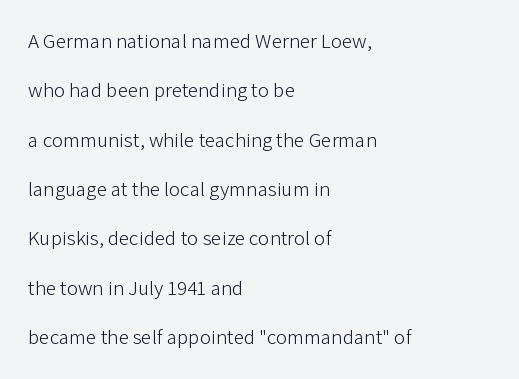
The image shows 21 px text type, upright; set left-aligned, loose line spacing (2.35x), normal letter spacing, not underlined.
